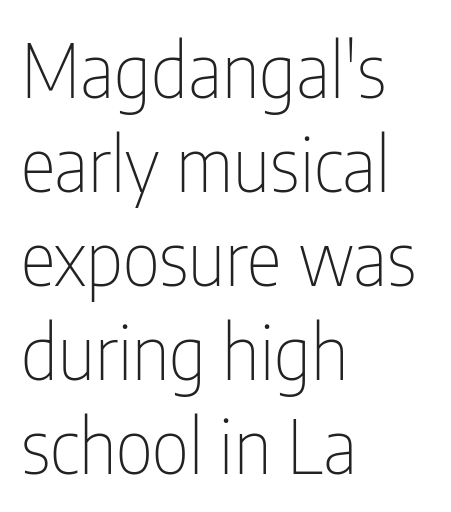
{"serif": "no", "italic": "no", "bold": "no", "weight": "thin", "width": "condensed", "stroke_contrast": "low", "x_height": "medium", "monospaced": "no", "underline": "no", "align": "left", "line_spacing": "normal", "line_spacing_ratio": 1.27, "letter_spacing": "normal", "letter_spacing_em": 0.0, "glyph_px": 74}
